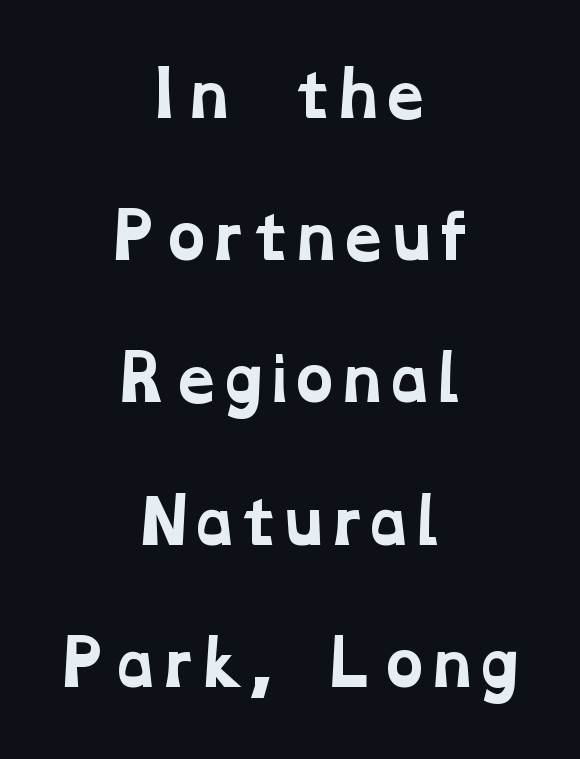
{"serif": "yes", "bold": "yes", "weight": "bold", "width": "wide", "stroke_contrast": "low", "x_height": "medium", "monospaced": "no", "underline": "no", "align": "center", "line_spacing": "loose", "line_spacing_ratio": 2.37, "letter_spacing": "normal", "letter_spacing_em": 0.0, "glyph_px": 60}
